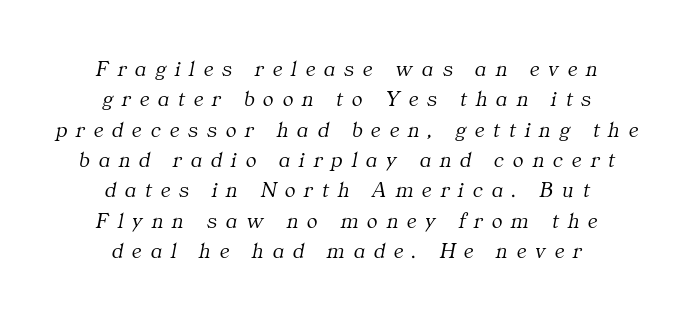
{"italic": "yes", "lean": "right", "slant_degrees": 11, "bold": "no", "underline": "no", "align": "center", "line_spacing": "normal", "line_spacing_ratio": 1.38, "letter_spacing": "wide", "letter_spacing_em": 0.41, "glyph_px": 22}
